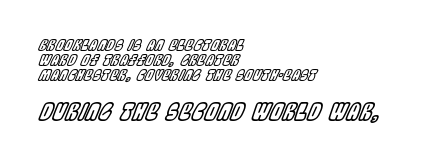
The image shows 23 px text type, italic (leaning right); set left-aligned, tight line spacing (0.99x), normal letter spacing, not underlined; the second (bottom) block is 1.53x larger.
